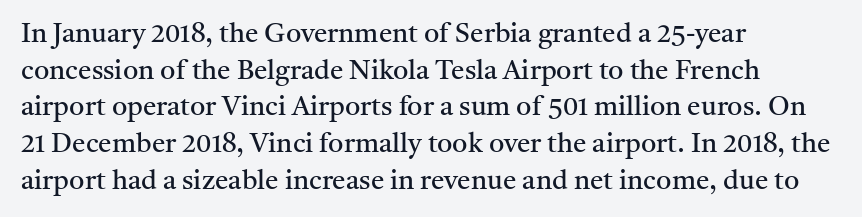
The image shows 27 px text type, upright; set left-aligned, normal line spacing (1.36x), normal letter spacing, not underlined.
